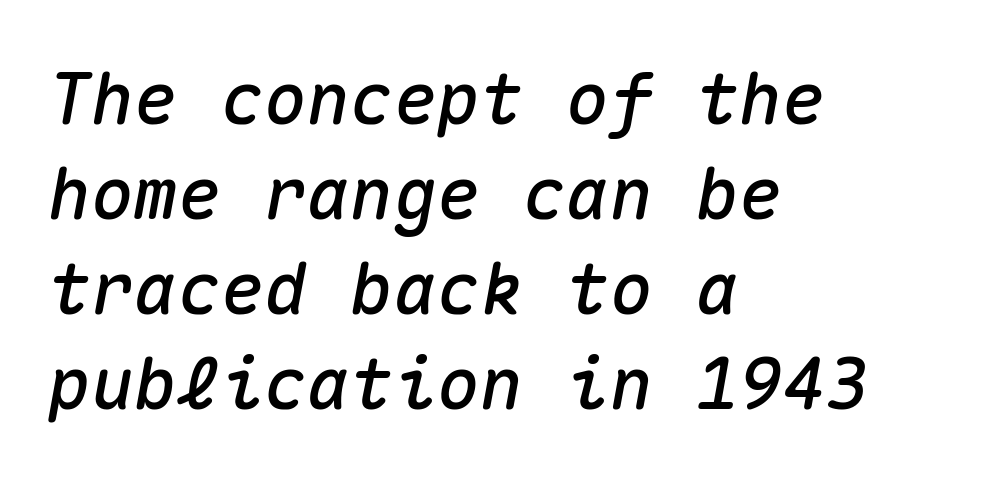
{"italic": "yes", "lean": "right", "slant_degrees": 10, "width": "normal", "stroke_contrast": "medium", "x_height": "medium", "monospaced": "yes", "underline": "no", "align": "left", "line_spacing": "normal", "line_spacing_ratio": 1.32, "letter_spacing": "normal", "letter_spacing_em": 0.0, "glyph_px": 72}
